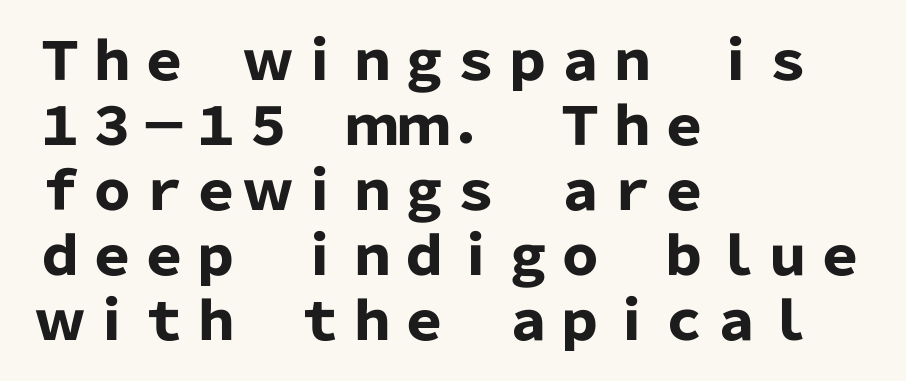
The image shows 52 px heavy sans-serif type, upright; set left-aligned, normal line spacing (1.25x), normal letter spacing, not underlined; low stroke contrast and a medium x-height.
